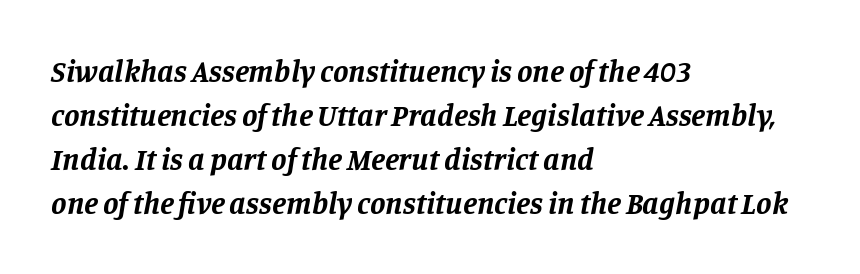
The image shows 31 px bold serif type, italic (leaning right); set left-aligned, normal line spacing (1.42x), normal letter spacing, not underlined; low stroke contrast and a large x-height.
